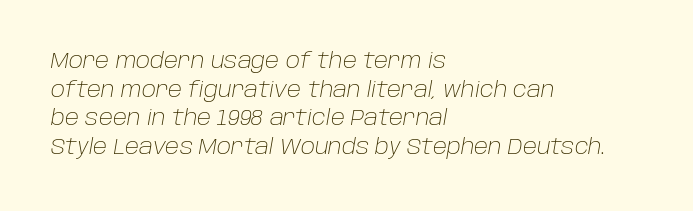
{"italic": "yes", "lean": "right", "slant_degrees": 10, "bold": "no", "underline": "no", "align": "left", "line_spacing": "normal", "line_spacing_ratio": 1.36, "letter_spacing": "normal", "letter_spacing_em": 0.0, "glyph_px": 21}
